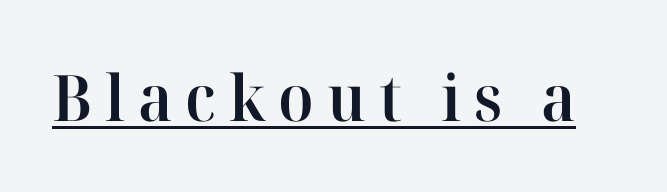
{"serif": "yes", "italic": "no", "bold": "semi", "weight": "semibold", "width": "normal", "stroke_contrast": "high", "x_height": "medium", "monospaced": "no", "underline": "yes", "letter_spacing": "wide", "letter_spacing_em": 0.2, "glyph_px": 64}
